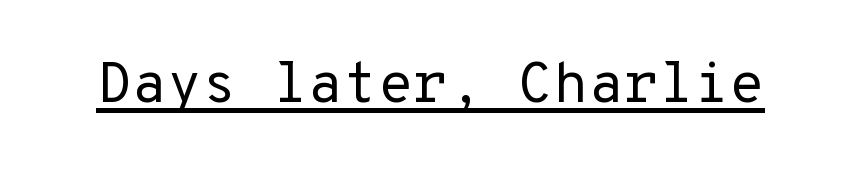
Q: Is the text bold? A: No.
Q: Is the text italic (slanted)? A: No, it is upright.
Q: Is the typeface a serif or a sans-serif typeface? A: Sans-serif.
Q: Is the text underlined? A: Yes.
Q: Is the spacing between letters normal or unusually wide? A: Normal.
Q: Width (condensed, normal, or wide)? A: Normal.
Q: Stroke contrast? A: Low.
Q: x-height? A: Medium.
